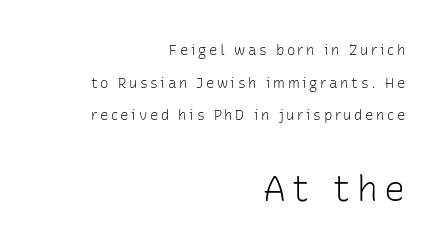
Q: Is the text bold? A: No.
Q: Is the text italic (slanted)? A: No, it is upright.
Q: Is the typeface a serif or a sans-serif typeface? A: Sans-serif.
Q: Is the text underlined? A: No.
Q: How is the paragraph aligned? A: Right-aligned.
Q: Is the spacing between lines tight, normal or loose? A: Loose.
Q: Which block of text is set in a larger size, the first (top) or the second (bottom)? A: The second (bottom) one.
Q: Width (condensed, normal, or wide)? A: Normal.
Q: Stroke contrast? A: Low.
Q: x-height? A: Medium.
Q: Monospaced? A: No.
